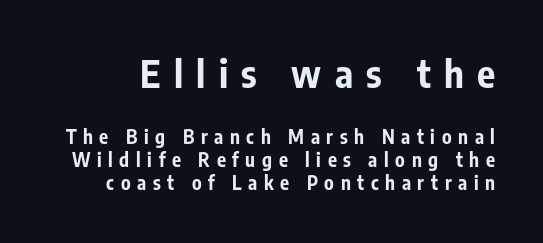
{"serif": "no", "italic": "no", "bold": "yes", "weight": "bold", "width": "condensed", "stroke_contrast": "low", "x_height": "medium", "monospaced": "no", "underline": "no", "line_spacing_ratio": 1.2, "letter_spacing": "wide", "letter_spacing_em": 0.35, "larger_block": "first", "size_ratio": 2.0, "glyph_px": 38}
